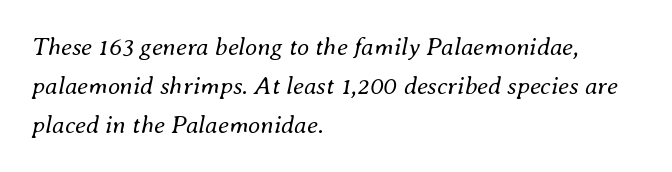
The image shows 25 px text type, italic (leaning right); set left-aligned, normal line spacing (1.57x), normal letter spacing, not underlined.
